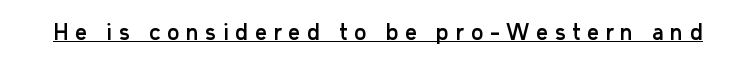
{"italic": "no", "underline": "yes", "letter_spacing": "wide", "letter_spacing_em": 0.32, "glyph_px": 21}
